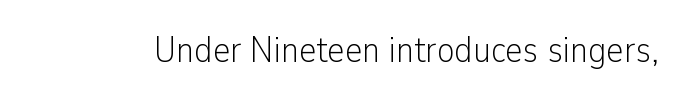
Q: Is the text bold? A: No.
Q: Is the text italic (slanted)? A: No, it is upright.
Q: Is the typeface a serif or a sans-serif typeface? A: Sans-serif.
Q: Is the text underlined? A: No.
Q: Is the spacing between letters normal or unusually wide? A: Normal.
Q: Width (condensed, normal, or wide)? A: Condensed.
Q: Stroke contrast? A: Low.
Q: x-height? A: Medium.
Q: Monospaced? A: No.
